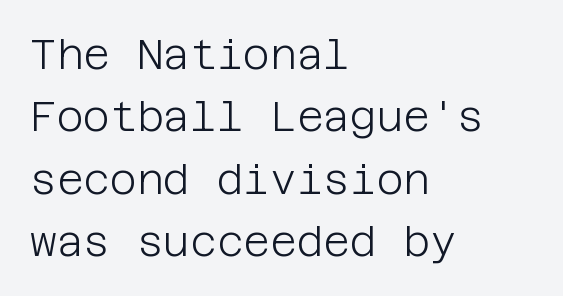
The image shows 41 px light sans-serif type, upright; set left-aligned, normal line spacing (1.52x), normal letter spacing, not underlined; low stroke contrast and a large x-height.
